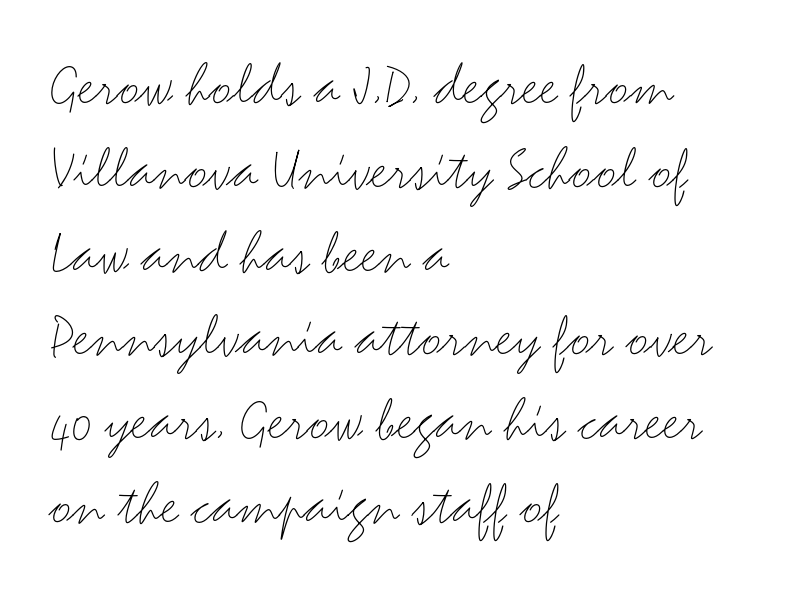
{"serif": "no", "bold": "no", "weight": "light", "width": "wide", "stroke_contrast": "medium", "x_height": "small", "monospaced": "no", "underline": "no", "align": "left", "line_spacing": "normal", "line_spacing_ratio": 1.33, "letter_spacing": "normal", "letter_spacing_em": 0.0, "glyph_px": 63}
